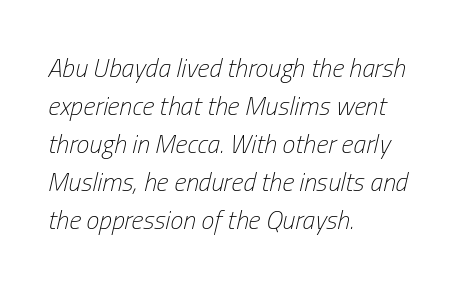
This rendering leaves character spacing at its baseline value. The space beneath each line is pristine and unruled. This rendering uses left alignment, leaving the right contour irregular. This sample uses an oblique cut, with every glyph tilted off the vertical. Successive baselines arrive at the customary interval. No heavy texture on the line: the type isn't bold.
